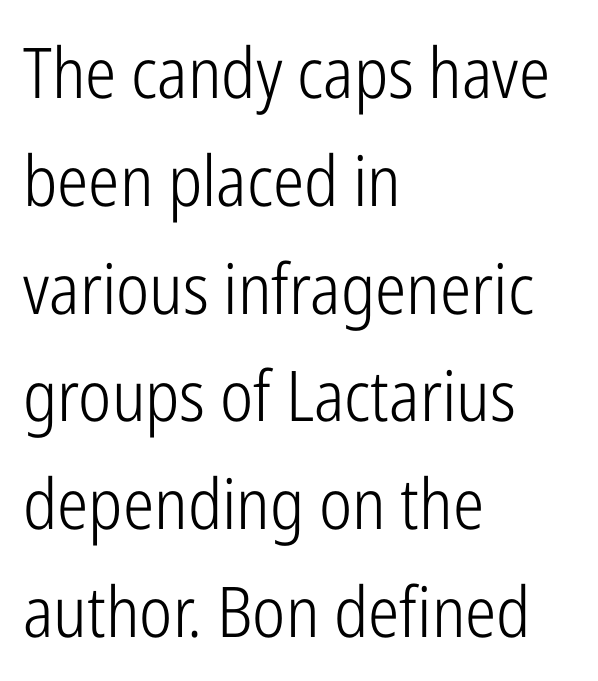
{"serif": "no", "italic": "no", "bold": "no", "weight": "light", "width": "condensed", "stroke_contrast": "low", "x_height": "medium", "monospaced": "no", "underline": "no", "align": "left", "line_spacing": "normal", "line_spacing_ratio": 1.54, "letter_spacing": "normal", "letter_spacing_em": 0.0, "glyph_px": 70}
